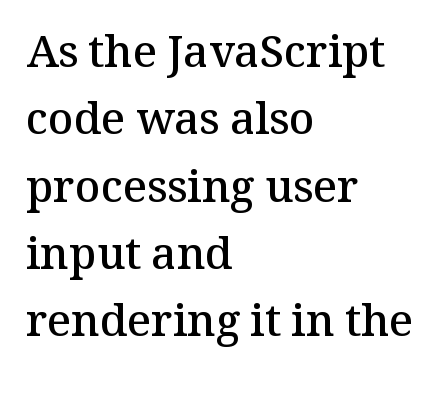
A student would call this left alignment; a typographer would say flush left, rag right. A semibold gives these letters moderate extra thickness, short of bold. If you measured baseline to baseline, you'd find a middling distance. Descender tails drop into unmarked territory. The passage shown has conventional tracking throughout.
